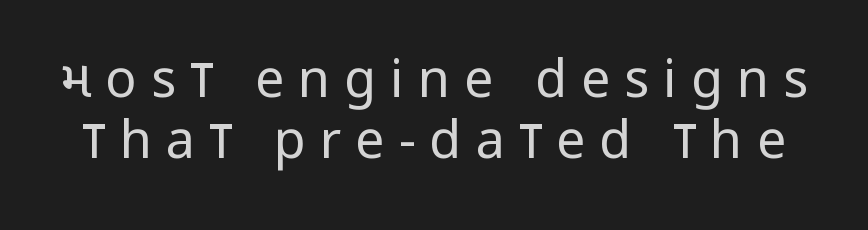
The image shows 52 px regular-weight, condensed sans-serif type, upright; set line spacing 1.17x, unusually wide letter spacing (+0.27 em), not underlined; low stroke contrast and a large x-height.
